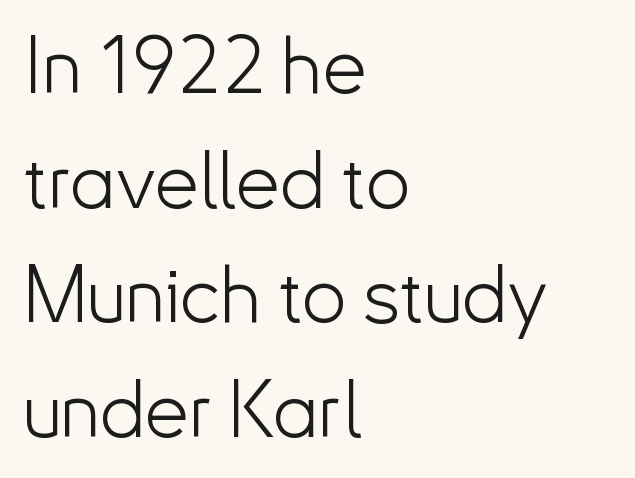
{"serif": "no", "italic": "no", "bold": "no", "weight": "light", "width": "normal", "stroke_contrast": "low", "x_height": "small", "monospaced": "no", "underline": "no", "align": "left", "line_spacing": "normal", "line_spacing_ratio": 1.45, "letter_spacing": "normal", "letter_spacing_em": 0.0, "glyph_px": 79}
